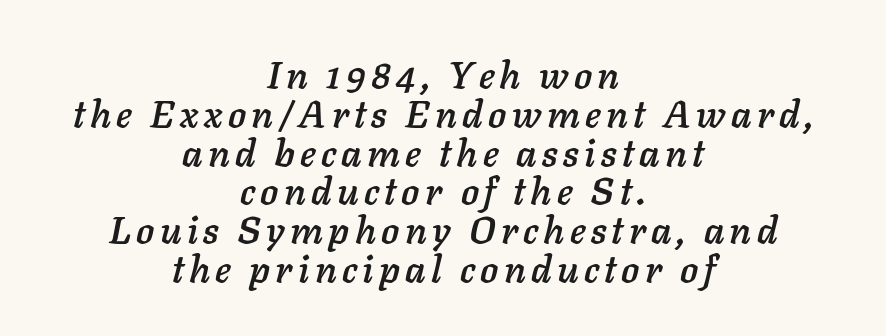
The image shows 38 px text type, italic (leaning right); set centered, tight line spacing (1.02x), not underlined; low stroke contrast and a medium x-height.
